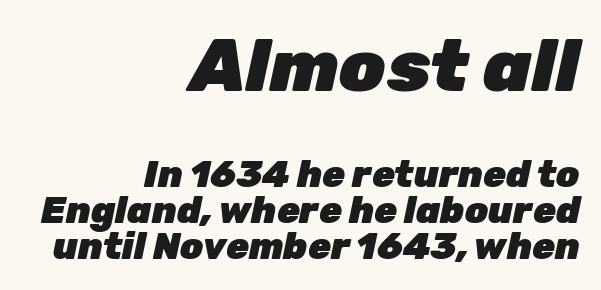
{"italic": "yes", "lean": "right", "slant_degrees": 12, "bold": "yes", "weight": "heavy", "width": "normal", "stroke_contrast": "low", "x_height": "medium", "monospaced": "no", "underline": "no", "align": "right", "line_spacing": "tight", "line_spacing_ratio": 0.97, "letter_spacing": "normal", "letter_spacing_em": 0.0, "larger_block": "first", "size_ratio": 2.0, "glyph_px": 74}
